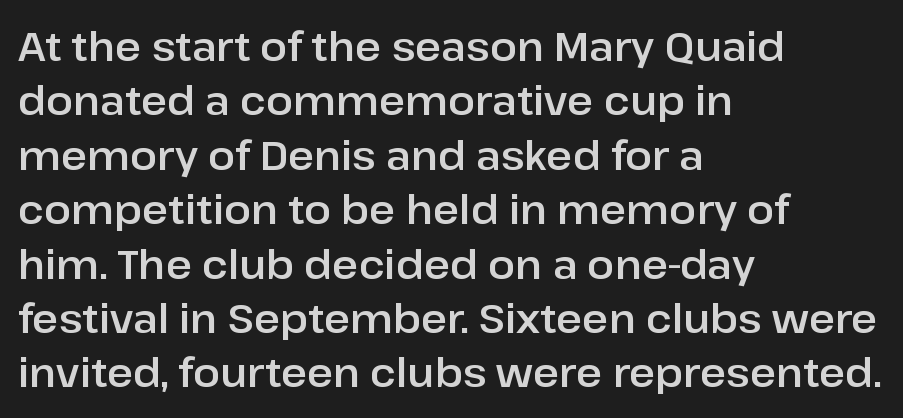
The letters carry no serifs — their stems end cleanly without finishing strokes. Decoration check: the copy has no underline. The designer left line spacing at the default. You could call the tracking neutral — neither tight nor loose.
